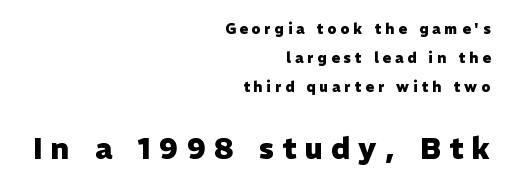
Q: Is the text bold? A: Yes.
Q: Is the text italic (slanted)? A: No, it is upright.
Q: Is the typeface a serif or a sans-serif typeface? A: Sans-serif.
Q: Is the text underlined? A: No.
Q: How is the paragraph aligned? A: Right-aligned.
Q: Is the spacing between letters normal or unusually wide? A: Unusually wide.
Q: Is the spacing between lines tight, normal or loose? A: Loose.
Q: Which block of text is set in a larger size, the first (top) or the second (bottom)? A: The second (bottom) one.
Q: Width (condensed, normal, or wide)? A: Normal.
Q: Stroke contrast? A: Low.
Q: x-height? A: Medium.
Q: Monospaced? A: No.
